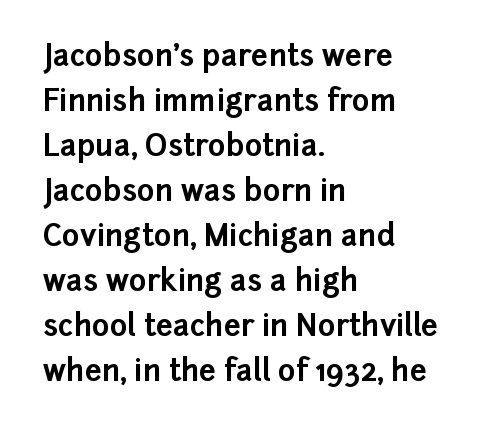
Any mark beneath the type? The region is blank. This is sans-serif lettering, the kind often seen on screens and signage. A dark, heavy texture on the line: the type is bold. The letterforms sit shoulder to shoulder at normal distance.
